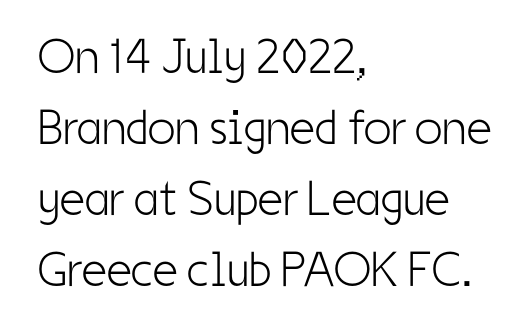
{"serif": "no", "italic": "no", "bold": "no", "weight": "light", "width": "condensed", "stroke_contrast": "low", "x_height": "medium", "monospaced": "no", "underline": "no", "align": "left", "line_spacing": "normal", "line_spacing_ratio": 1.45, "letter_spacing": "normal", "letter_spacing_em": 0.0, "glyph_px": 49}
